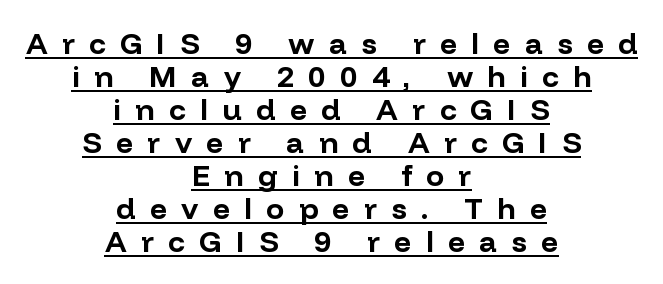
Q: Is the text bold? A: Yes.
Q: Is the text italic (slanted)? A: No, it is upright.
Q: Is the typeface a serif or a sans-serif typeface? A: Sans-serif.
Q: Is the text underlined? A: Yes.
Q: How is the paragraph aligned? A: Centered.
Q: Is the spacing between letters normal or unusually wide? A: Unusually wide.
Q: Is the spacing between lines tight, normal or loose? A: Tight.
Q: Width (condensed, normal, or wide)? A: Normal.
Q: Stroke contrast? A: Low.
Q: x-height? A: Medium.
Q: Monospaced? A: No.
